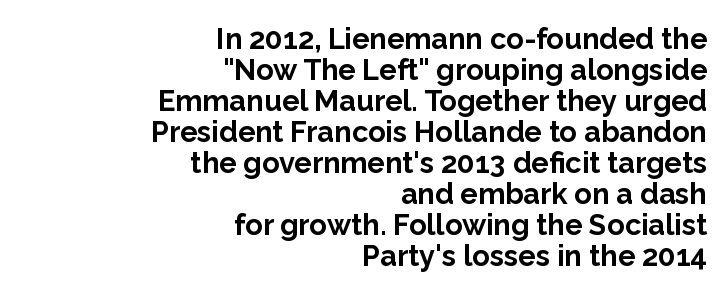
Q: Is the text bold? A: Yes.
Q: Is the text italic (slanted)? A: No, it is upright.
Q: Is the typeface a serif or a sans-serif typeface? A: Sans-serif.
Q: Is the text underlined? A: No.
Q: How is the paragraph aligned? A: Right-aligned.
Q: Is the spacing between letters normal or unusually wide? A: Normal.
Q: Is the spacing between lines tight, normal or loose? A: Tight.
Q: Width (condensed, normal, or wide)? A: Normal.
Q: Stroke contrast? A: Low.
Q: x-height? A: Medium.
Q: Monospaced? A: No.
